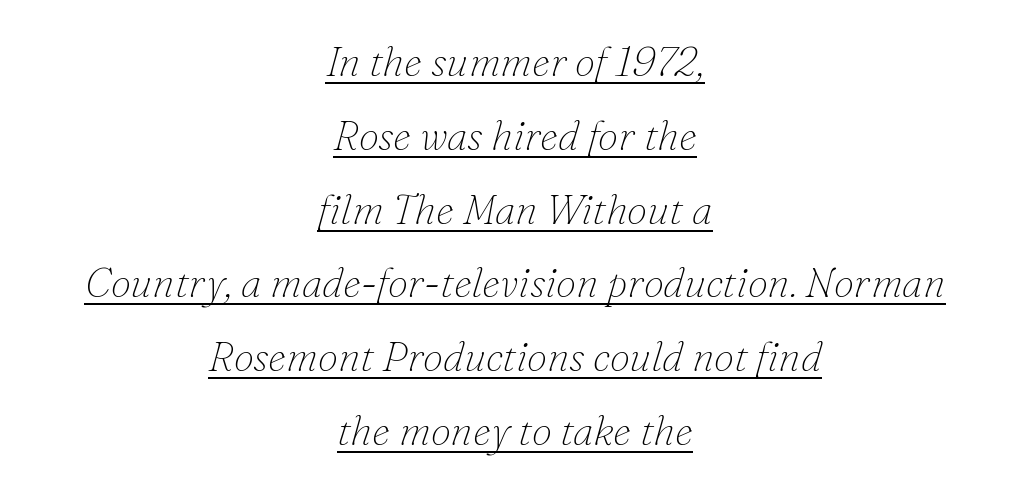
The image shows 41 px thin serif type, italic (leaning right); set centered, line spacing 1.8x, normal letter spacing, underlined; low stroke contrast and a small x-height.
